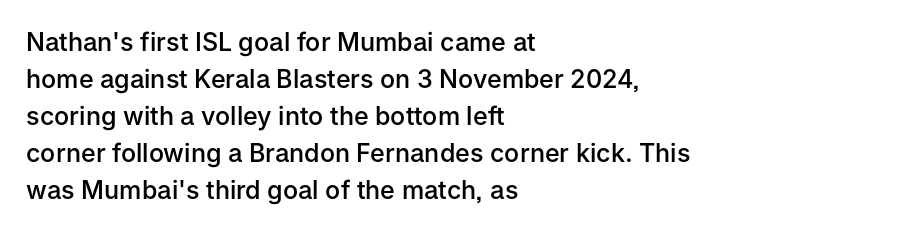
Posture: upright roman. The string is rendered with underlining switched off. Layout note: lines flush left. The line texture is even and compact thanks to regular tracking.
